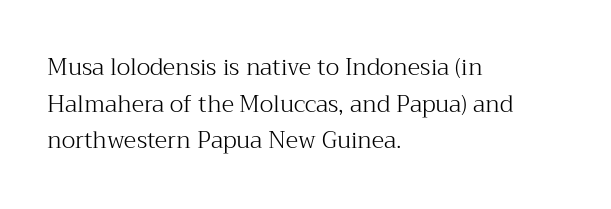
{"italic": "no", "bold": "no", "underline": "no", "align": "left", "line_spacing": "normal", "line_spacing_ratio": 1.59, "letter_spacing": "normal", "letter_spacing_em": 0.0, "glyph_px": 23}
